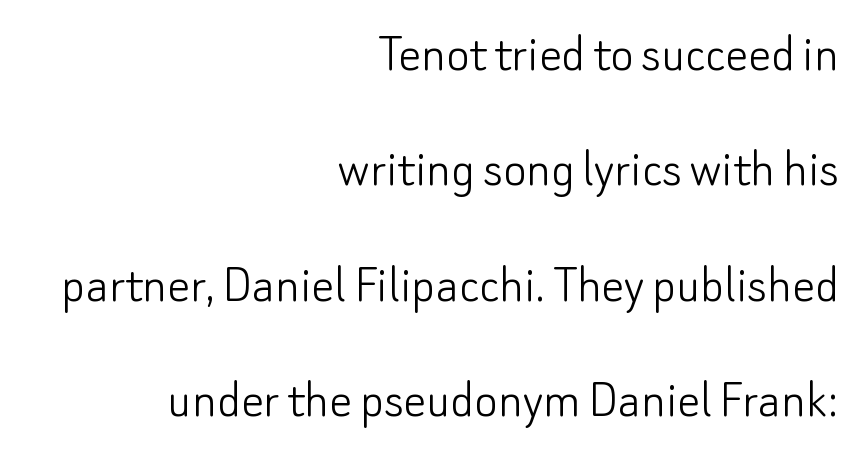
{"serif": "no", "italic": "no", "bold": "no", "weight": "light", "width": "normal", "stroke_contrast": "low", "x_height": "small", "monospaced": "no", "underline": "no", "align": "right", "line_spacing": "loose", "line_spacing_ratio": 2.06, "letter_spacing": "normal", "letter_spacing_em": 0.0, "glyph_px": 56}
